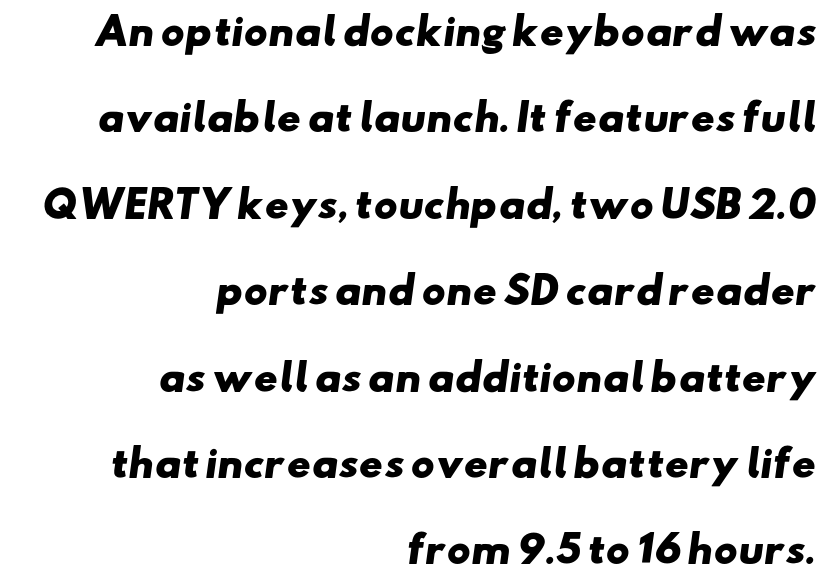
Q: Is the text bold? A: Yes.
Q: Is the typeface a serif or a sans-serif typeface? A: Sans-serif.
Q: Is the text underlined? A: No.
Q: How is the paragraph aligned? A: Right-aligned.
Q: Is the spacing between letters normal or unusually wide? A: Normal.
Q: Is the spacing between lines tight, normal or loose? A: Loose.
Q: Width (condensed, normal, or wide)? A: Wide.
Q: Stroke contrast? A: Low.
Q: x-height? A: Small.
Q: Monospaced? A: No.
